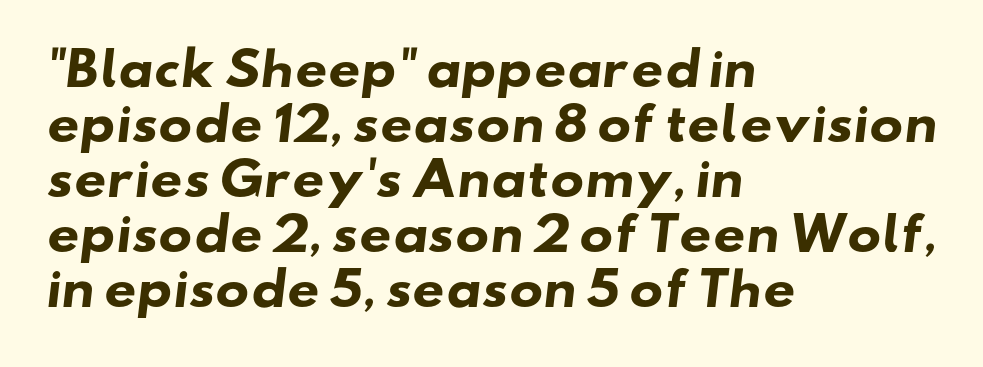
The image shows 45 px heavy, wide sans-serif type; set left-aligned, line spacing 1.22x, normal letter spacing, not underlined; low stroke contrast and a small x-height.
